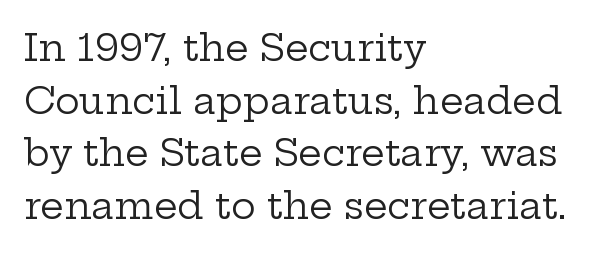
The image shows 37 px regular-weight, wide serif type, upright; set left-aligned, normal line spacing (1.42x), normal letter spacing, not underlined; low stroke contrast and a medium x-height.
